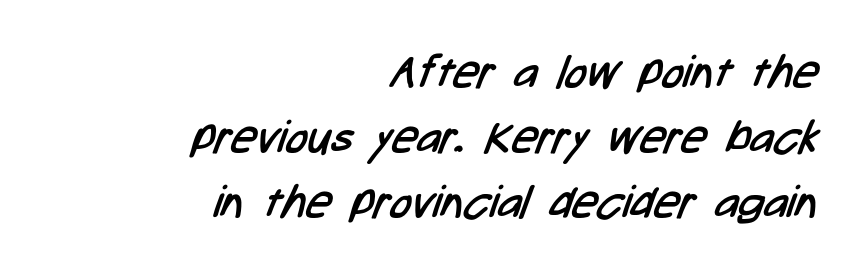
{"serif": "no", "bold": "no", "weight": "regular", "width": "condensed", "stroke_contrast": "low", "x_height": "medium", "monospaced": "no", "underline": "no", "align": "right", "line_spacing": "normal", "line_spacing_ratio": 1.44, "letter_spacing": "normal", "letter_spacing_em": 0.0, "glyph_px": 45}
